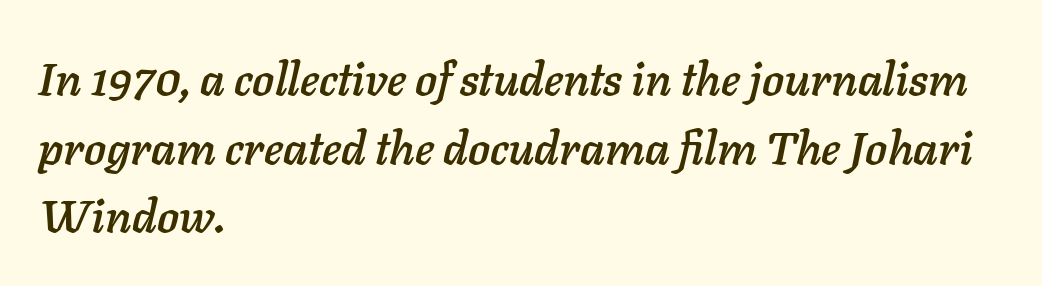
{"italic": "yes", "lean": "right", "slant_degrees": 11, "width": "normal", "stroke_contrast": "low", "x_height": "medium", "monospaced": "no", "underline": "no", "align": "left", "line_spacing": "normal", "line_spacing_ratio": 1.49, "letter_spacing": "normal", "letter_spacing_em": 0.0, "glyph_px": 46}
